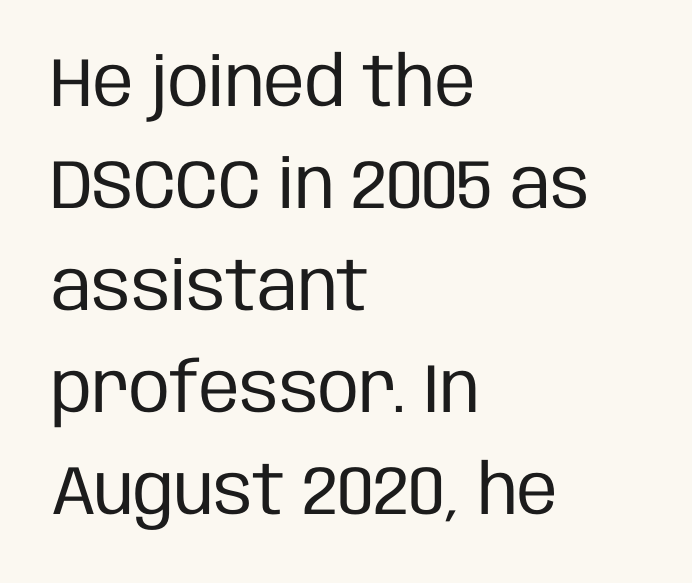
{"serif": "no", "italic": "no", "bold": "no", "weight": "regular", "width": "condensed", "stroke_contrast": "low", "x_height": "large", "monospaced": "no", "underline": "no", "align": "left", "line_spacing": "normal", "line_spacing_ratio": 1.48, "letter_spacing": "normal", "letter_spacing_em": 0.0, "glyph_px": 69}
